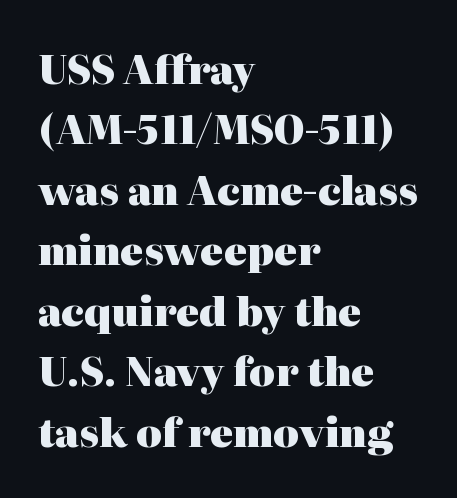
The lettering stays uniformly vertical, giving the passage a roman look. Heavy-handed strokes throughout: this text is bold. A student would call this left alignment; a typographer would say flush left, rag right. Each new line begins a customary step beneath the previous one.
